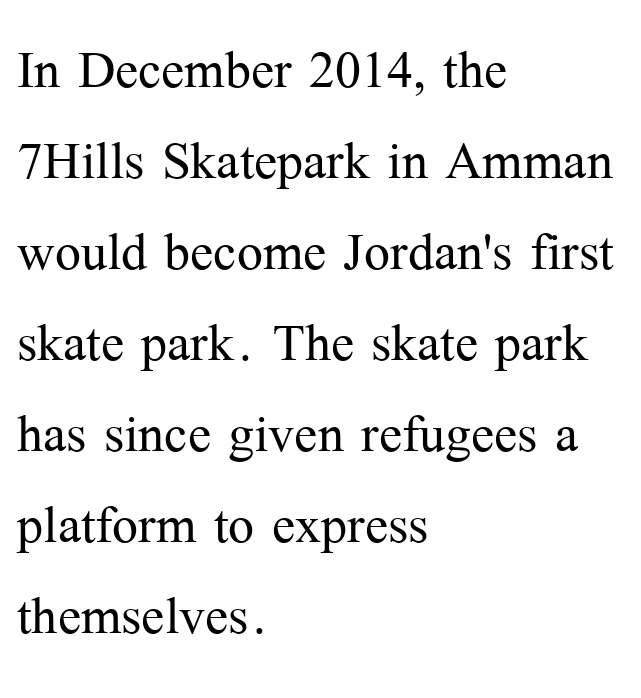
{"serif": "yes", "italic": "no", "bold": "no", "weight": "light", "width": "normal", "stroke_contrast": "medium", "x_height": "medium", "monospaced": "no", "underline": "no", "align": "left", "line_spacing": "normal", "line_spacing_ratio": 1.32, "letter_spacing": "normal", "letter_spacing_em": 0.0, "glyph_px": 69}
